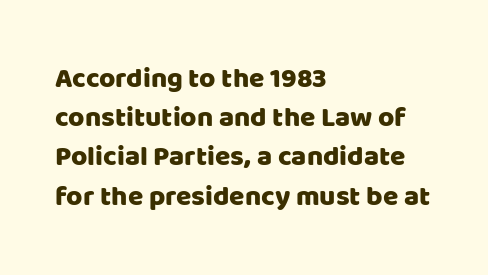
The type is set solid horizontally, with unmodified tracking. Check under the words: just untouched page. The glyphs in this specimen are sans serif. The face used here is proportionally spaced, like ordinary book or web type.
